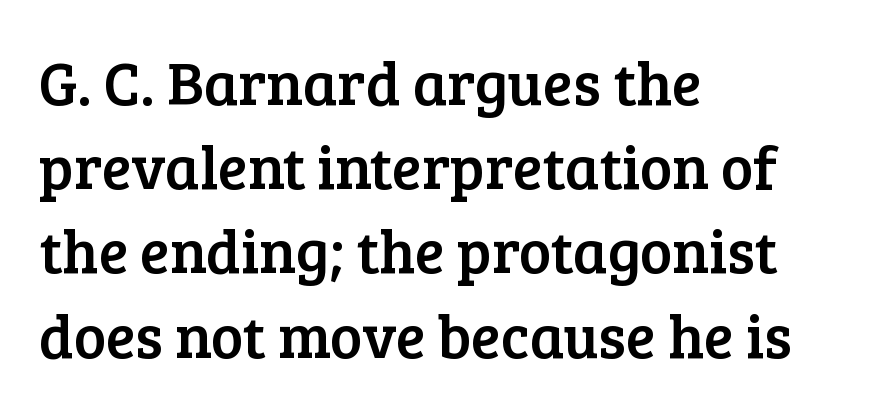
{"serif": "yes", "italic": "no", "width": "normal", "stroke_contrast": "low", "x_height": "medium", "monospaced": "no", "underline": "no", "align": "left", "line_spacing": "normal", "line_spacing_ratio": 1.38, "letter_spacing": "normal", "letter_spacing_em": 0.0, "glyph_px": 61}
